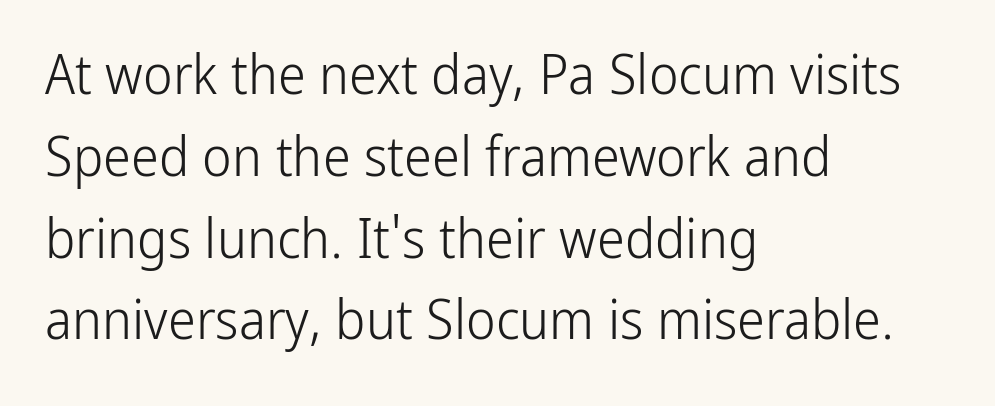
The image shows 56 px light, condensed sans-serif type, upright; set left-aligned, normal line spacing (1.46x), normal letter spacing, not underlined; low stroke contrast and a medium x-height.
